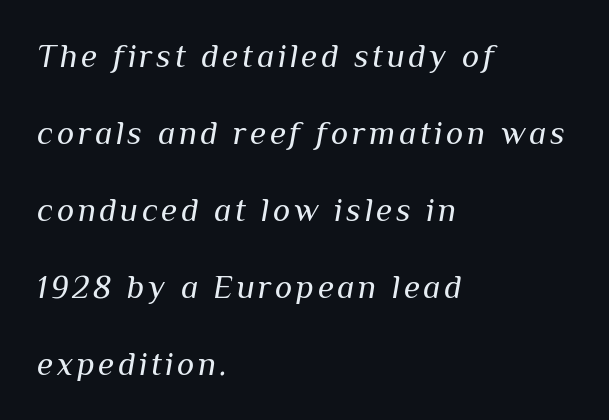
The image shows 33 px regular-weight type, italic (leaning right); set left-aligned, loose line spacing (2.33x), not underlined; medium stroke contrast and a medium x-height.
